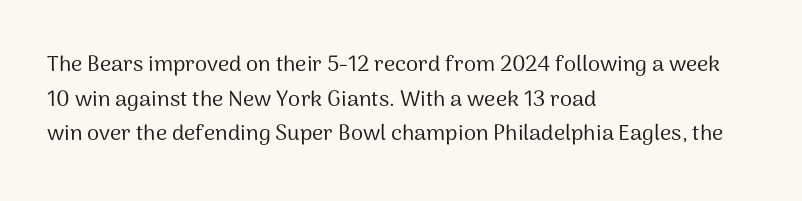
Q: Is the text bold? A: No.
Q: Is the text italic (slanted)? A: No, it is upright.
Q: Is the text underlined? A: No.
Q: How is the paragraph aligned? A: Left-aligned.
Q: Is the spacing between letters normal or unusually wide? A: Normal.
Q: Is the spacing between lines tight, normal or loose? A: Normal.
